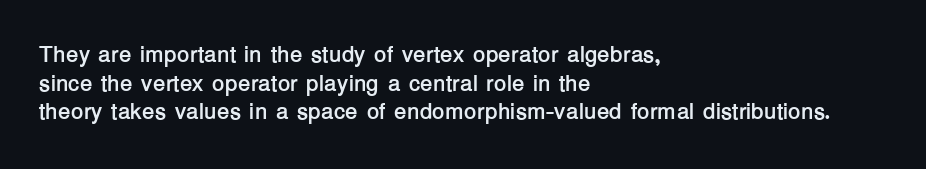
{"italic": "no", "bold": "yes", "underline": "no", "align": "left", "line_spacing": "normal", "line_spacing_ratio": 1.25, "letter_spacing": "normal", "letter_spacing_em": 0.0, "glyph_px": 23}
